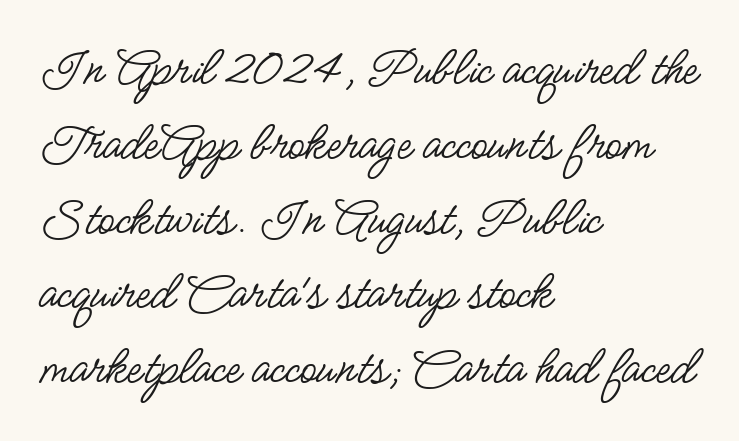
The image shows 55 px regular-weight, condensed sans-serif type; set left-aligned, normal line spacing (1.36x), normal letter spacing, not underlined; low stroke contrast and a small x-height.
